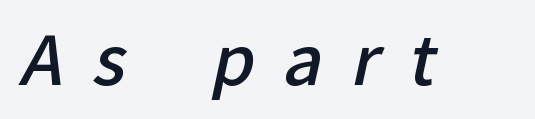
Each letter's strokes conclude bluntly, with no projecting serifs. The rendering uses natural spacing where letterforms have individual widths. Semibold letterforms, between regular and bold. Any mark beneath the type? The region is blank. The tracking reads as deliberately expanded to a designer's eye.
